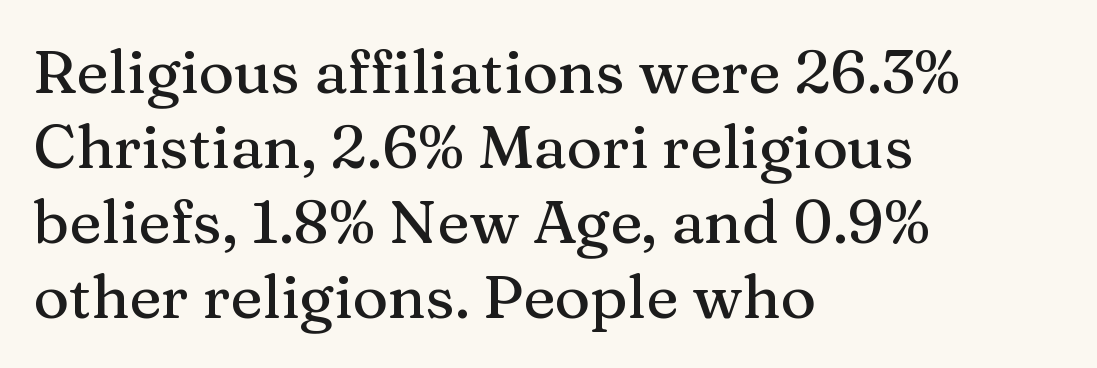
Q: Is the text italic (slanted)? A: No, it is upright.
Q: Is the typeface a serif or a sans-serif typeface? A: Serif.
Q: Is the text underlined? A: No.
Q: How is the paragraph aligned? A: Left-aligned.
Q: Is the spacing between letters normal or unusually wide? A: Normal.
Q: Width (condensed, normal, or wide)? A: Normal.
Q: Stroke contrast? A: Medium.
Q: x-height? A: Medium.
Q: Monospaced? A: No.
